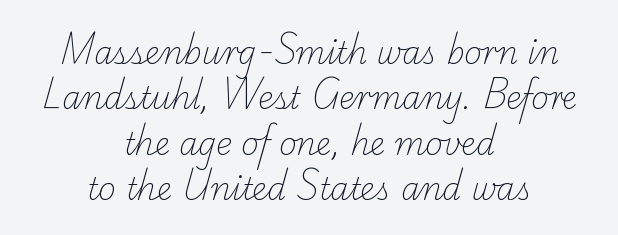
The image shows 30 px light serif type; set centered, normal line spacing (1.51x), normal letter spacing, not underlined; low stroke contrast and a small x-height.
